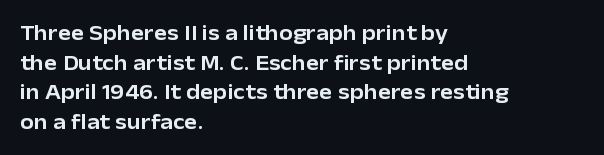
The image shows 22 px text type, upright; set left-aligned, normal line spacing (1.35x), normal letter spacing, not underlined.
